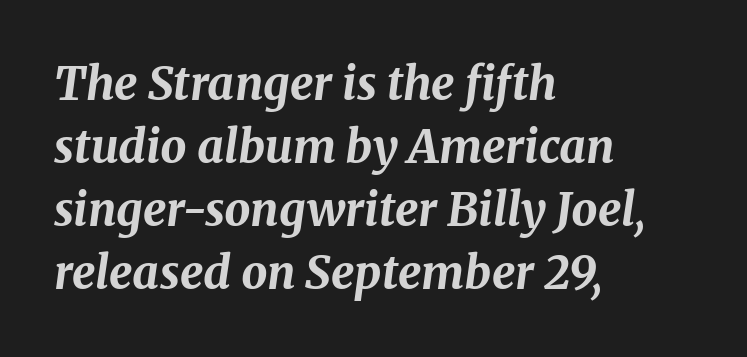
The image shows 46 px bold type, italic (leaning right); set left-aligned, normal line spacing (1.37x), normal letter spacing, not underlined; medium stroke contrast and a medium x-height.
